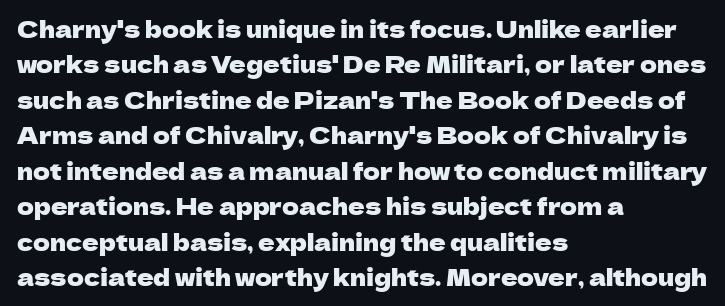
Q: Is the text italic (slanted)? A: No, it is upright.
Q: Is the text underlined? A: No.
Q: How is the paragraph aligned? A: Left-aligned.
Q: Is the spacing between letters normal or unusually wide? A: Normal.
Q: Is the spacing between lines tight, normal or loose? A: Normal.
